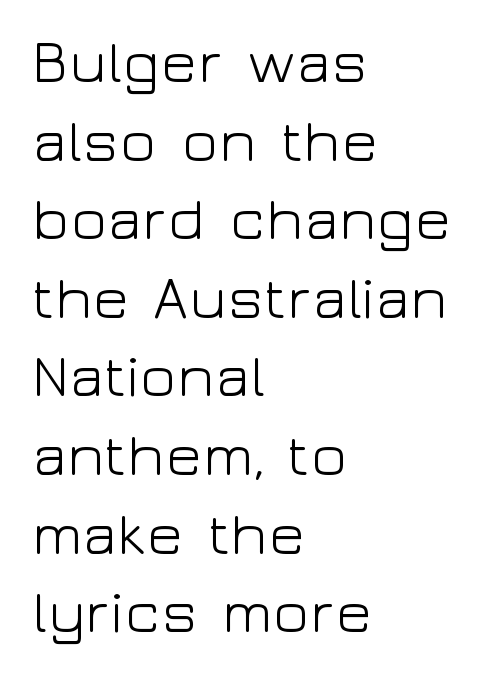
The image shows 60 px light, wide sans-serif type, upright; set left-aligned, normal line spacing (1.31x), normal letter spacing, not underlined; low stroke contrast and a medium x-height.
